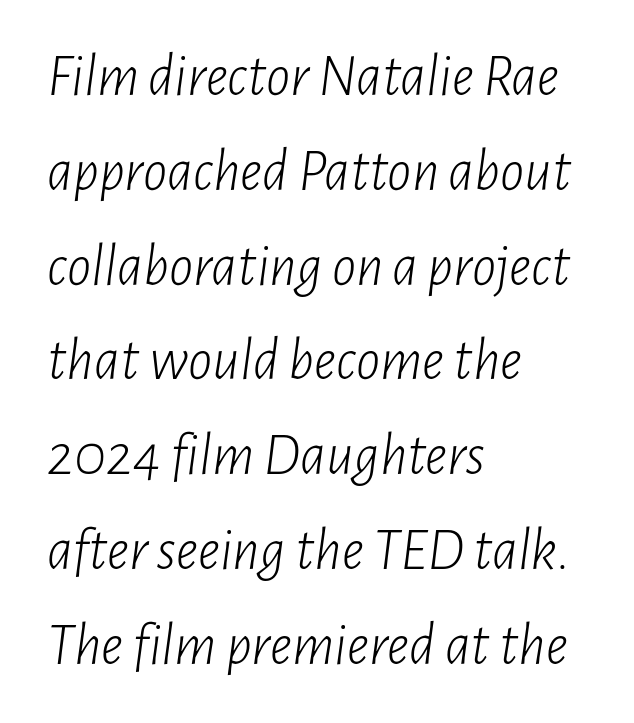
The image shows 60 px light, condensed type, italic (leaning right); set left-aligned, normal line spacing (1.58x), normal letter spacing, not underlined; low stroke contrast and a medium x-height.
